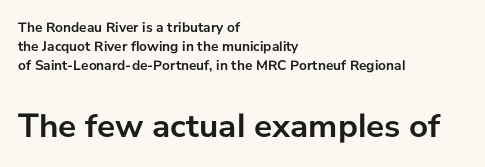
Q: Is the text bold? A: Yes.
Q: Is the text italic (slanted)? A: No, it is upright.
Q: Is the typeface a serif or a sans-serif typeface? A: Sans-serif.
Q: Is the text underlined? A: No.
Q: How is the paragraph aligned? A: Left-aligned.
Q: Is the spacing between letters normal or unusually wide? A: Normal.
Q: Is the spacing between lines tight, normal or loose? A: Normal.
Q: Which block of text is set in a larger size, the first (top) or the second (bottom)? A: The second (bottom) one.
Q: Width (condensed, normal, or wide)? A: Normal.
Q: Stroke contrast? A: Low.
Q: x-height? A: Medium.
Q: Monospaced? A: No.
